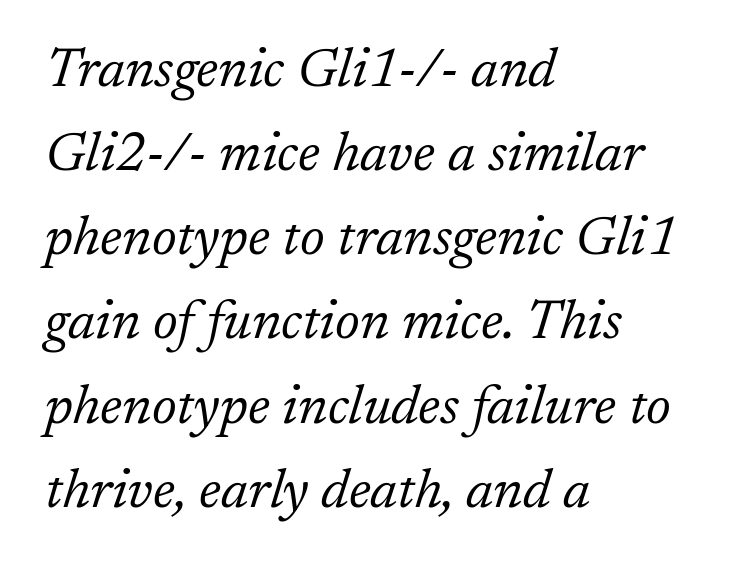
A typesetter would call this proportional, since set widths differ per character. You can tell it's italic because the verticals aren't actually vertical. Each letter's strokes conclude with small projecting serifs. Stroke thickness stays within the range of a standard reading face or lighter.
